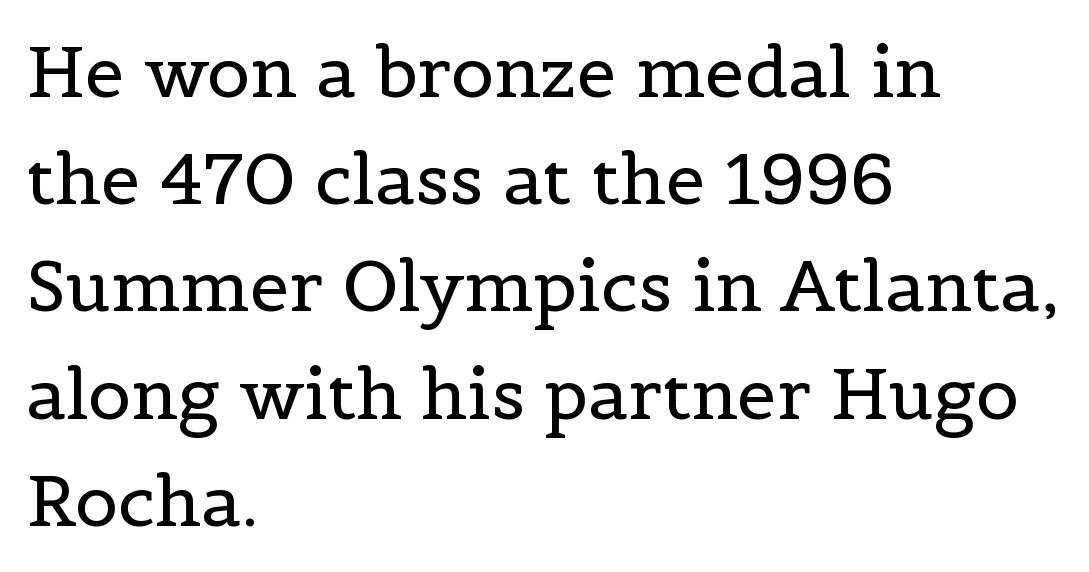
Q: Is the text bold? A: No.
Q: Is the text italic (slanted)? A: No, it is upright.
Q: Is the typeface a serif or a sans-serif typeface? A: Serif.
Q: Is the text underlined? A: No.
Q: How is the paragraph aligned? A: Left-aligned.
Q: Is the spacing between letters normal or unusually wide? A: Normal.
Q: Is the spacing between lines tight, normal or loose? A: Normal.
Q: Width (condensed, normal, or wide)? A: Normal.
Q: x-height? A: Medium.
Q: Monospaced? A: No.
